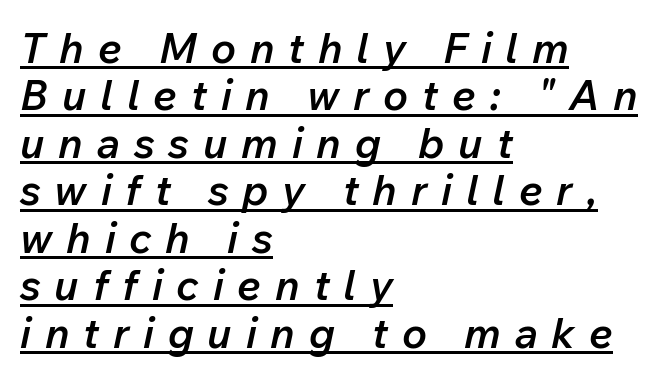
{"italic": "yes", "lean": "right", "slant_degrees": 12, "bold": "semi", "weight": "semibold", "width": "normal", "stroke_contrast": "low", "x_height": "medium", "monospaced": "no", "underline": "yes", "align": "left", "line_spacing": "tight", "line_spacing_ratio": 1.13, "letter_spacing": "wide", "letter_spacing_em": 0.33, "glyph_px": 42}
